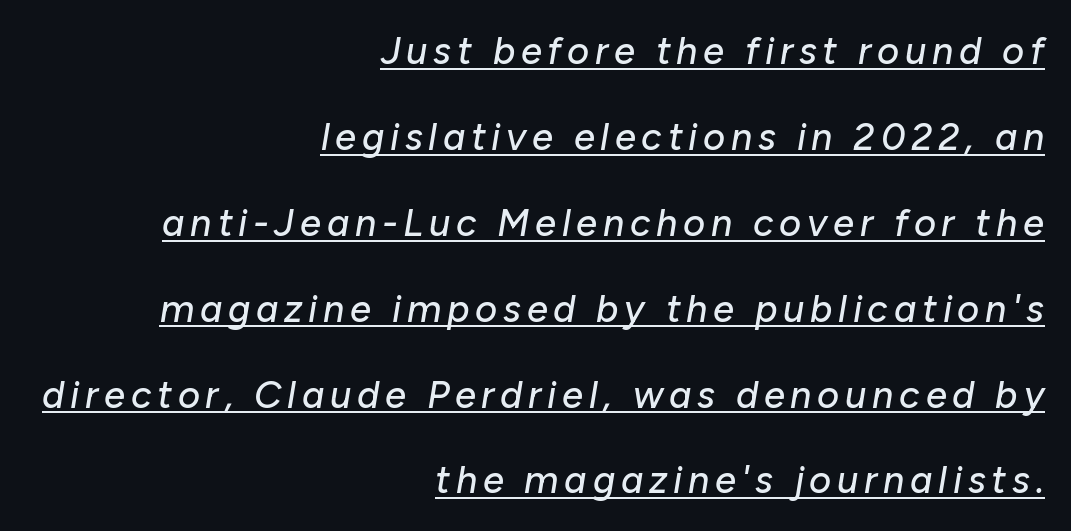
Q: Is the text italic (slanted)? A: Yes, it leans right by about 10 degrees.
Q: Is the text underlined? A: Yes.
Q: How is the paragraph aligned? A: Right-aligned.
Q: Is the spacing between lines tight, normal or loose? A: Loose.
Q: Width (condensed, normal, or wide)? A: Normal.
Q: Stroke contrast? A: Low.
Q: x-height? A: Medium.
Q: Monospaced? A: No.
